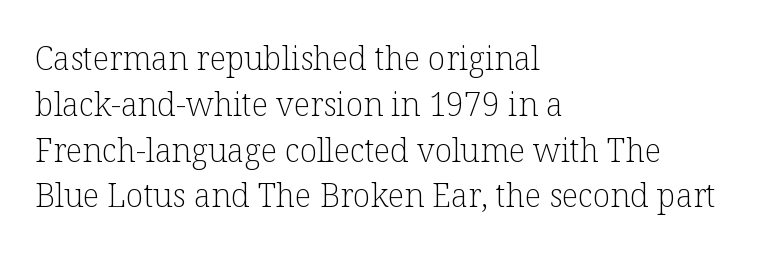
Q: Is the text bold? A: No.
Q: Is the text italic (slanted)? A: No, it is upright.
Q: Is the typeface a serif or a sans-serif typeface? A: Serif.
Q: Is the text underlined? A: No.
Q: How is the paragraph aligned? A: Left-aligned.
Q: Is the spacing between letters normal or unusually wide? A: Normal.
Q: Is the spacing between lines tight, normal or loose? A: Normal.
Q: Width (condensed, normal, or wide)? A: Normal.
Q: Stroke contrast? A: Low.
Q: x-height? A: Medium.
Q: Monospaced? A: No.
